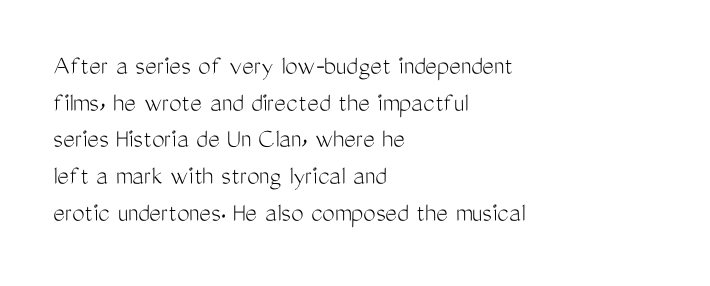
Character widths vary here, with narrow letters taking less room than wide ones. Clear beneath every line of the passage. Stroke thickness stays within the range of a standard reading face or lighter. All the whitespace from short lines collects on the right. This sample keeps an unexceptional amount of space between lines. Each letter's strokes conclude bluntly, with no projecting serifs.
